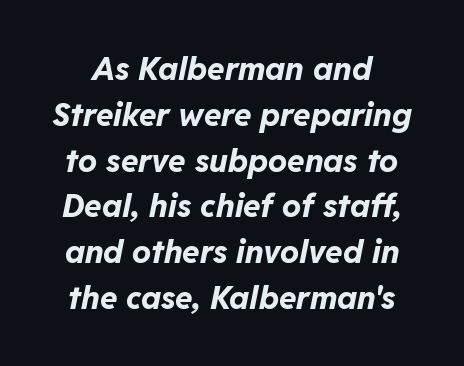
Q: Is the text bold? A: Yes.
Q: Is the text italic (slanted)? A: Yes, it leans right by about 11 degrees.
Q: Is the text underlined? A: No.
Q: Is the spacing between letters normal or unusually wide? A: Normal.
Q: Is the spacing between lines tight, normal or loose? A: Normal.
Q: Width (condensed, normal, or wide)? A: Normal.
Q: Stroke contrast? A: Low.
Q: x-height? A: Medium.
Q: Monospaced? A: No.
